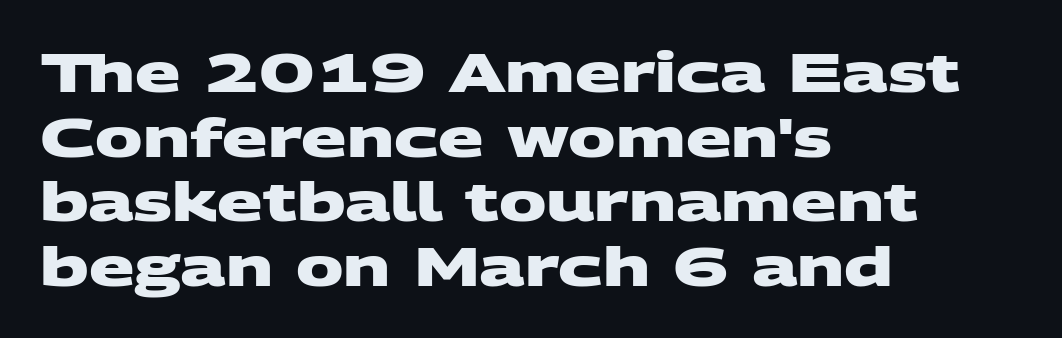
{"serif": "no", "bold": "yes", "weight": "heavy", "width": "wide", "stroke_contrast": "medium", "x_height": "large", "monospaced": "no", "underline": "no", "align": "left", "line_spacing_ratio": 1.22, "letter_spacing": "normal", "letter_spacing_em": 0.0, "glyph_px": 53}
